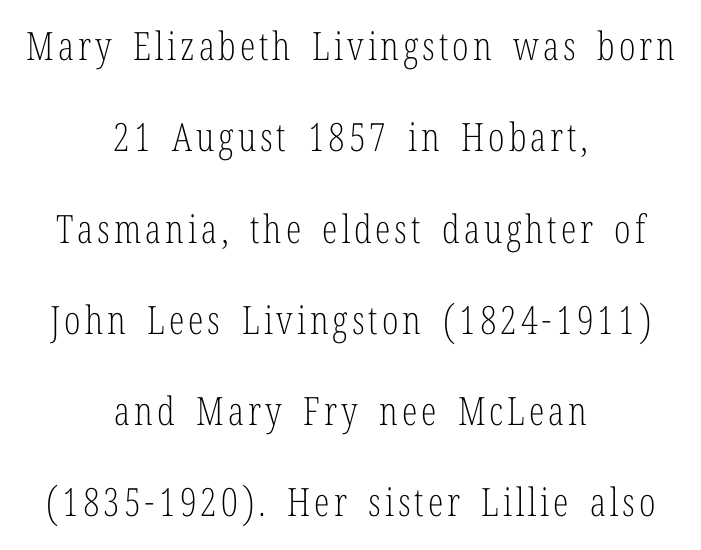
The image shows 39 px light, condensed serif type, upright; set centered, loose line spacing (2.34x), not underlined; low stroke contrast and a medium x-height.
